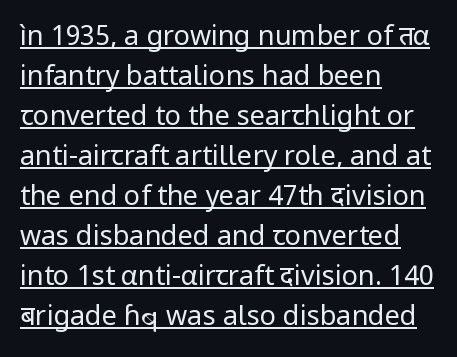
Is the stroke heavy? The answer is a plain regular-or-lighter. No italicization has been applied; the sample stays upright. Quick note: interline space is typical. The rendering uses the underline text-decoration.
